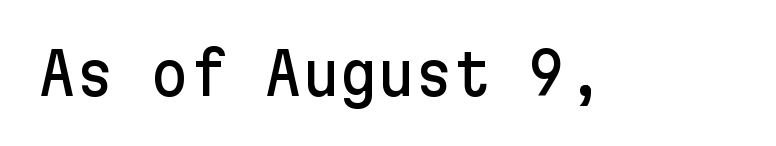
Q: Is the text italic (slanted)? A: No, it is upright.
Q: Is the typeface a serif or a sans-serif typeface? A: Sans-serif.
Q: Is the text underlined? A: No.
Q: Is the spacing between letters normal or unusually wide? A: Normal.
Q: Width (condensed, normal, or wide)? A: Normal.
Q: Stroke contrast? A: Low.
Q: x-height? A: Medium.
